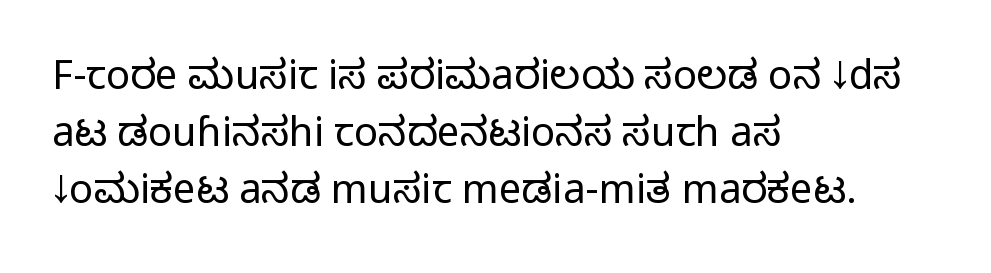
Weight class: somewhere from thin through regular. Glance below the letters and you will spot only blank space. Leftover space on each line is placed entirely after the last word. The type family on display is of the sans-serif kind. Rendered with straight, roman letterforms.
